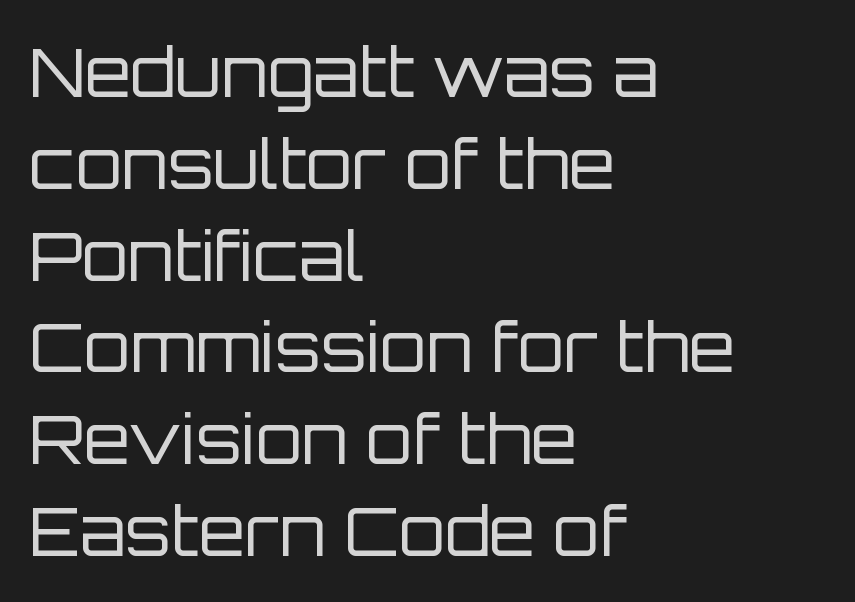
Q: Is the text bold? A: No.
Q: Is the text italic (slanted)? A: No, it is upright.
Q: Is the typeface a serif or a sans-serif typeface? A: Sans-serif.
Q: Is the text underlined? A: No.
Q: How is the paragraph aligned? A: Left-aligned.
Q: Is the spacing between letters normal or unusually wide? A: Normal.
Q: Is the spacing between lines tight, normal or loose? A: Normal.
Q: Width (condensed, normal, or wide)? A: Normal.
Q: Stroke contrast? A: Low.
Q: x-height? A: Large.
Q: Monospaced? A: No.
